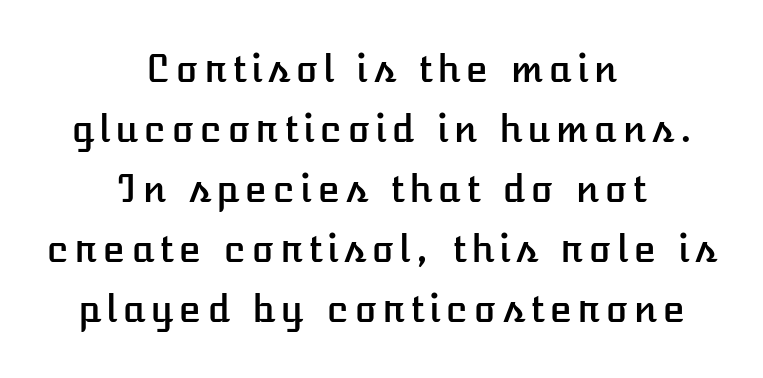
The lettering holds an erect, upright posture throughout. Compared with typical paragraphs, the rows here are spaced about the same. Check under the words: just untouched page. You could not count columns in this text — the font is proportionally spaced. Short and long lines alike share a common midpoint.
